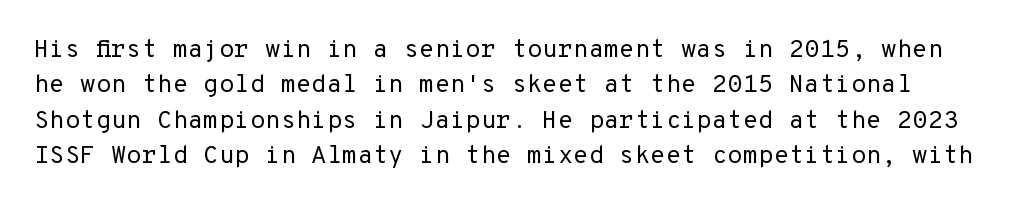
Q: Is the text bold? A: No.
Q: Is the text italic (slanted)? A: No, it is upright.
Q: Is the text underlined? A: No.
Q: Is the spacing between letters normal or unusually wide? A: Normal.
Q: Is the spacing between lines tight, normal or loose? A: Normal.
